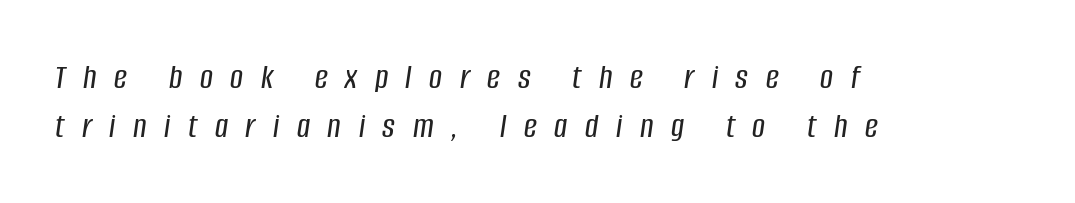
Q: Is the text italic (slanted)? A: Yes, it leans right by about 8 degrees.
Q: Is the text underlined? A: No.
Q: How is the paragraph aligned? A: Left-aligned.
Q: Is the spacing between letters normal or unusually wide? A: Unusually wide.
Q: Is the spacing between lines tight, normal or loose? A: Normal.
Q: Width (condensed, normal, or wide)? A: Condensed.
Q: Stroke contrast? A: Low.
Q: x-height? A: Large.
Q: Monospaced? A: No.
